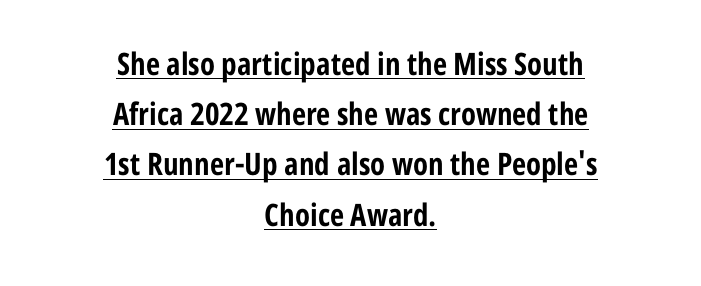
Q: Is the text bold? A: Yes.
Q: Is the text italic (slanted)? A: No, it is upright.
Q: Is the typeface a serif or a sans-serif typeface? A: Sans-serif.
Q: Is the text underlined? A: Yes.
Q: How is the paragraph aligned? A: Centered.
Q: Is the spacing between letters normal or unusually wide? A: Normal.
Q: Is the spacing between lines tight, normal or loose? A: Normal.
Q: Width (condensed, normal, or wide)? A: Condensed.
Q: Stroke contrast? A: Low.
Q: x-height? A: Medium.
Q: Monospaced? A: No.
